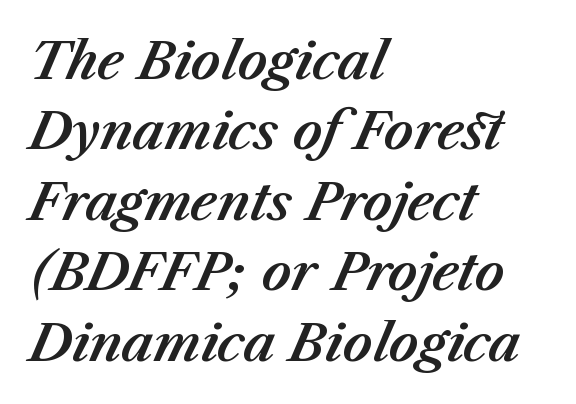
Underlining? Definitely not there. If you drew a line through each stem, it would be angled. This sample uses plain, unmodified letter spacing. A classic flush-left, rag-right setting is used for this passage.
